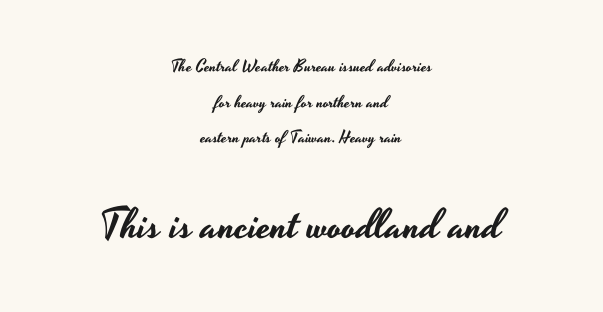
{"serif": "no", "width": "wide", "stroke_contrast": "low", "x_height": "small", "monospaced": "no", "underline": "no", "align": "center", "line_spacing": "loose", "line_spacing_ratio": 2.1, "letter_spacing": "normal", "letter_spacing_em": 0.0, "larger_block": "second", "size_ratio": 2.47, "glyph_px": 42}
